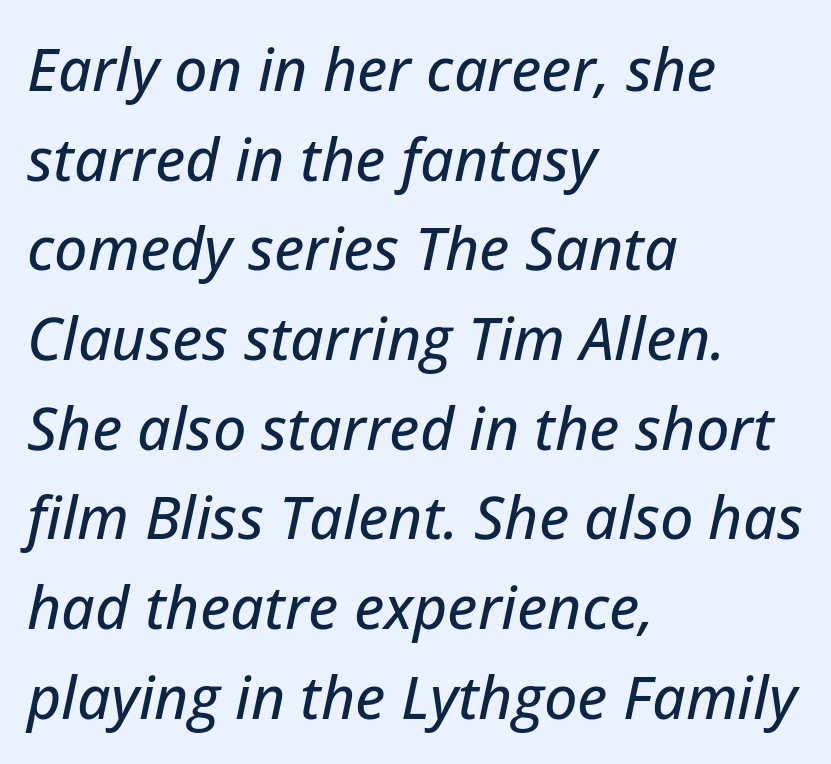
Q: Is the text italic (slanted)? A: Yes, it leans right by about 12 degrees.
Q: Is the text underlined? A: No.
Q: How is the paragraph aligned? A: Left-aligned.
Q: Is the spacing between letters normal or unusually wide? A: Normal.
Q: Is the spacing between lines tight, normal or loose? A: Normal.
Q: Width (condensed, normal, or wide)? A: Normal.
Q: Stroke contrast? A: Low.
Q: x-height? A: Medium.
Q: Monospaced? A: No.
